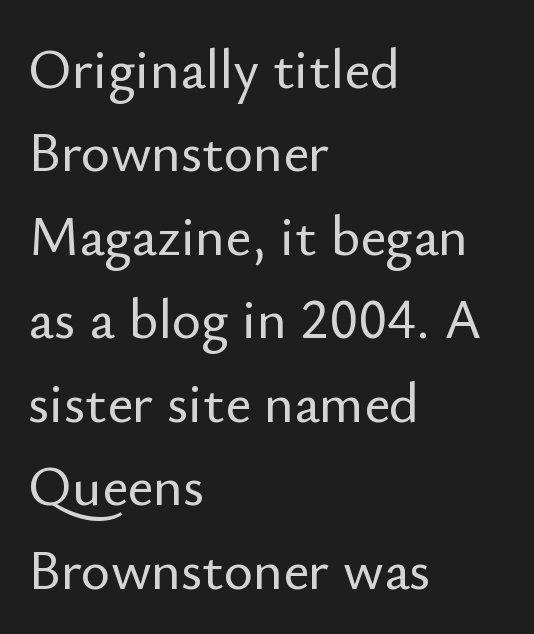
Q: Is the text italic (slanted)? A: No, it is upright.
Q: Is the typeface a serif or a sans-serif typeface? A: Sans-serif.
Q: Is the text underlined? A: No.
Q: How is the paragraph aligned? A: Left-aligned.
Q: Is the spacing between letters normal or unusually wide? A: Normal.
Q: Is the spacing between lines tight, normal or loose? A: Normal.
Q: Width (condensed, normal, or wide)? A: Normal.
Q: Stroke contrast? A: Low.
Q: x-height? A: Small.
Q: Monospaced? A: No.
